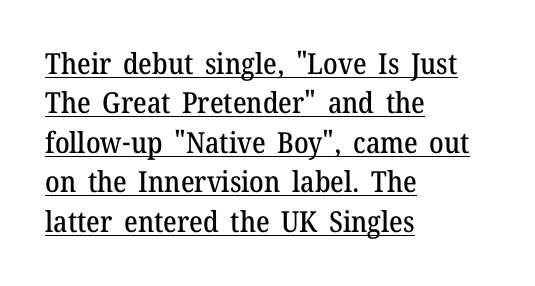
Q: Is the text italic (slanted)? A: No, it is upright.
Q: Is the typeface a serif or a sans-serif typeface? A: Serif.
Q: Is the text underlined? A: Yes.
Q: How is the paragraph aligned? A: Left-aligned.
Q: Is the spacing between letters normal or unusually wide? A: Normal.
Q: Is the spacing between lines tight, normal or loose? A: Normal.
Q: Width (condensed, normal, or wide)? A: Normal.
Q: Stroke contrast? A: Medium.
Q: x-height? A: Medium.
Q: Monospaced? A: No.
